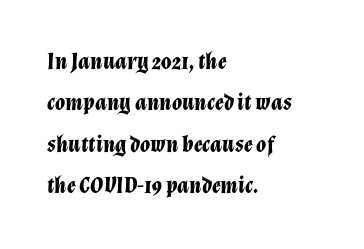
Style check: oblique. All the whitespace from short lines collects on the right. Typographic density is high because the face is bold. How are the letters spaced? Ordinarily, with no added tracking.
